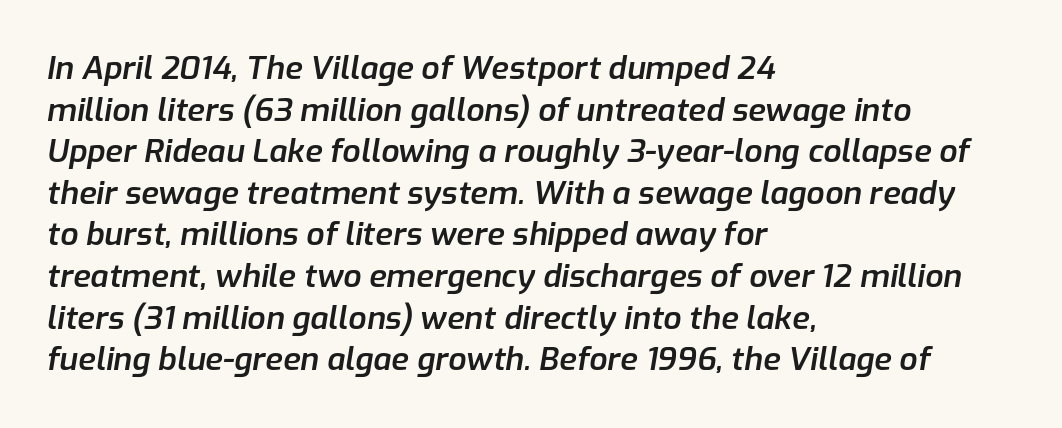
{"italic": "yes", "lean": "right", "slant_degrees": 9, "bold": "semi", "weight": "semibold", "width": "normal", "stroke_contrast": "low", "x_height": "medium", "monospaced": "no", "underline": "no", "align": "left", "line_spacing": "normal", "line_spacing_ratio": 1.3, "letter_spacing": "normal", "letter_spacing_em": 0.0, "glyph_px": 32}
